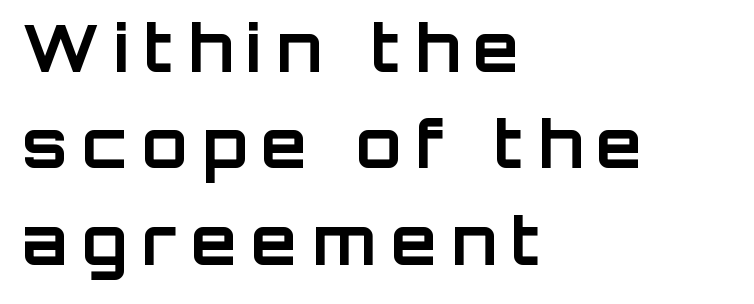
What stands out about the letter spacing? Its width — letters are far apart. Regarding leading, the lines here are spaced in the standard way. Layout note: lines flush left. The letters advance in unequal steps, a hallmark of proportional type. Is the type bold? Yes — the strokes are clearly thick and heavy.
